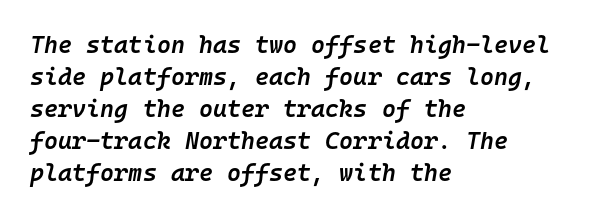
{"italic": "yes", "lean": "right", "slant_degrees": 10, "bold": "semi", "underline": "no", "align": "left", "line_spacing": "normal", "line_spacing_ratio": 1.33, "letter_spacing": "normal", "letter_spacing_em": 0.0, "glyph_px": 24}
